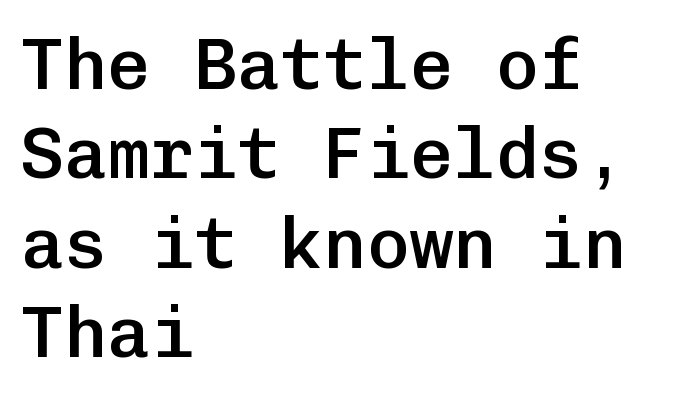
{"serif": "no", "italic": "no", "bold": "semi", "weight": "semibold", "width": "normal", "stroke_contrast": "low", "x_height": "medium", "monospaced": "yes", "underline": "no", "align": "left", "line_spacing_ratio": 1.24, "letter_spacing": "normal", "letter_spacing_em": 0.0, "glyph_px": 72}
